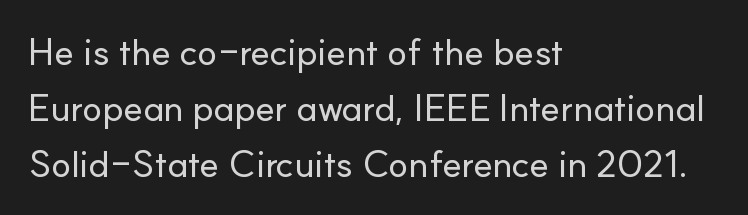
{"serif": "no", "italic": "no", "width": "normal", "stroke_contrast": "low", "x_height": "small", "monospaced": "no", "underline": "no", "align": "left", "line_spacing": "normal", "line_spacing_ratio": 1.51, "letter_spacing": "normal", "letter_spacing_em": 0.0, "glyph_px": 37}
